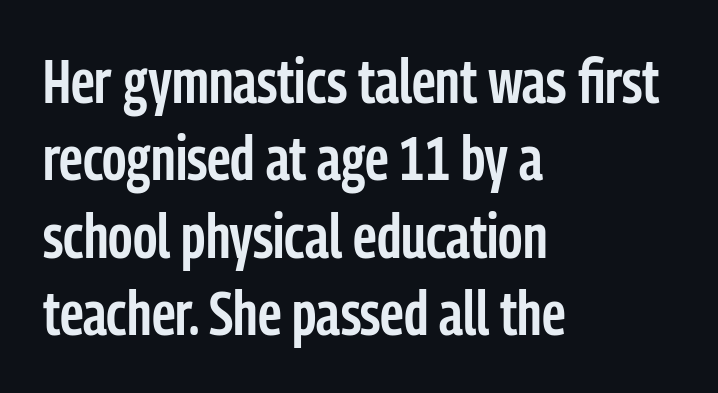
These lines are set flush left with a ragged right edge. Does the weight exceed regular? Yes, but only to semibold. Is the letter spacing exaggerated? No — it looks like the ordinary default. Students, observe: this is what conventionally led text looks like. The face used here is proportionally spaced, like ordinary book or web type. A bare baseline throughout the passage.
